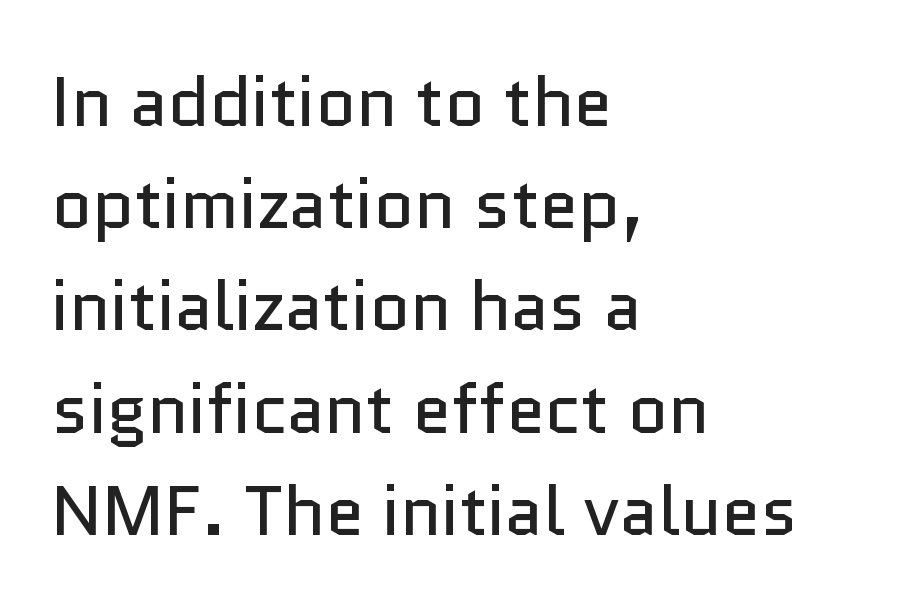
The image shows 70 px regular-weight sans-serif type, upright; set left-aligned, normal line spacing (1.46x), normal letter spacing, not underlined; low stroke contrast and a medium x-height.
